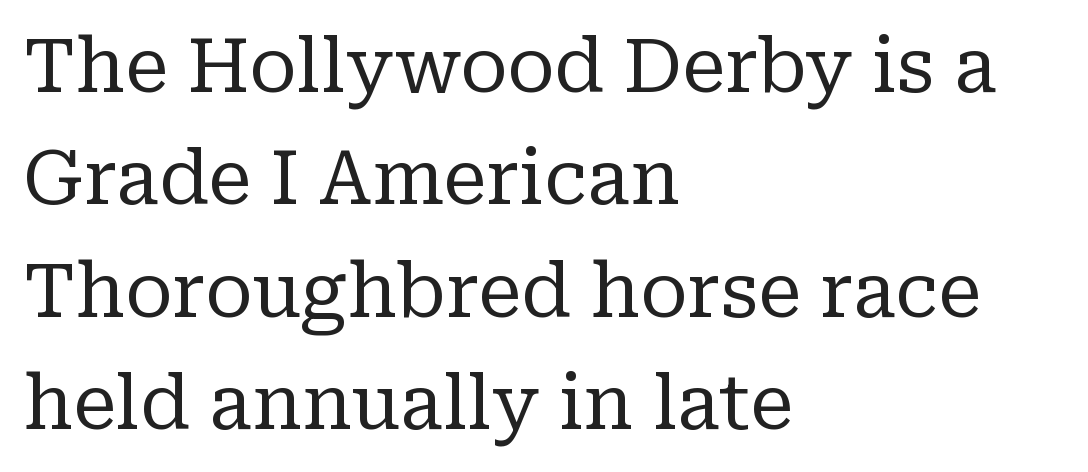
Q: Is the text bold? A: No.
Q: Is the text italic (slanted)? A: No, it is upright.
Q: Is the typeface a serif or a sans-serif typeface? A: Serif.
Q: Is the text underlined? A: No.
Q: How is the paragraph aligned? A: Left-aligned.
Q: Is the spacing between letters normal or unusually wide? A: Normal.
Q: Is the spacing between lines tight, normal or loose? A: Normal.
Q: Width (condensed, normal, or wide)? A: Normal.
Q: Stroke contrast? A: Low.
Q: x-height? A: Medium.
Q: Monospaced? A: No.
